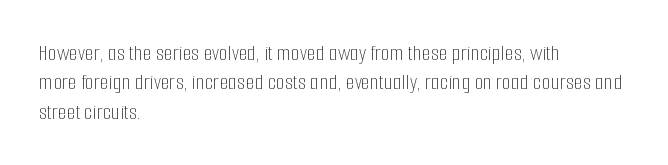
The image shows 23 px text type, upright; set left-aligned, normal line spacing (1.28x), normal letter spacing, not underlined.
